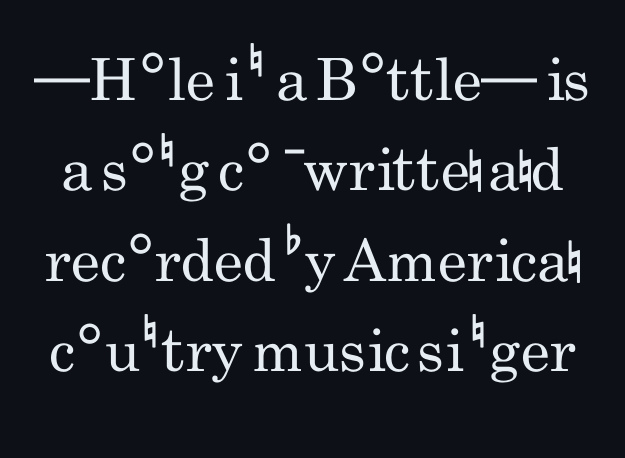
{"serif": "no", "italic": "no", "bold": "no", "weight": "regular", "width": "condensed", "stroke_contrast": "low", "x_height": "small", "monospaced": "no", "underline": "no", "line_spacing": "normal", "line_spacing_ratio": 1.56, "letter_spacing": "normal", "letter_spacing_em": 0.0, "glyph_px": 58}
